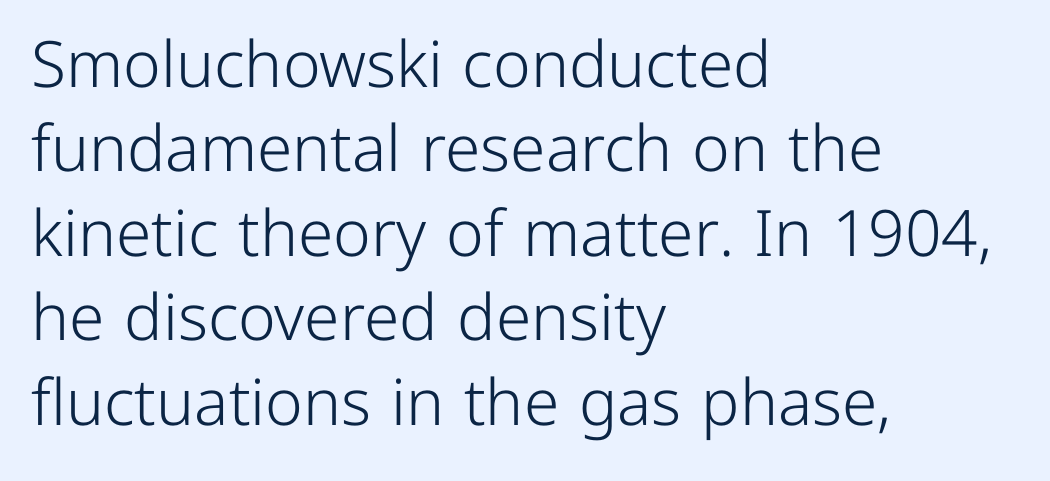
Characters follow at the spacing the type designer built in. No extra ink here — the face is not bold. This sample is left-justified, so line endings fall wherever the words run out. A clean baseline with only descenders dipping below it.
